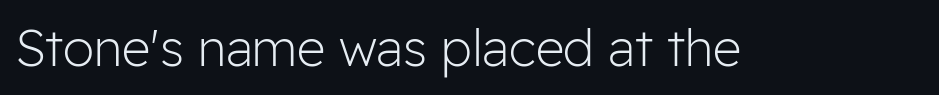
The image shows 50 px light sans-serif type, upright; set normal letter spacing, not underlined; low stroke contrast and a medium x-height.
